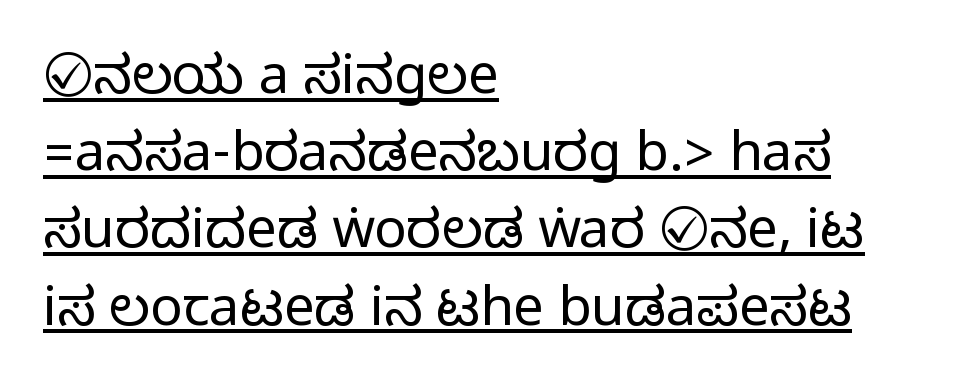
Q: Is the text italic (slanted)? A: No, it is upright.
Q: Is the typeface a serif or a sans-serif typeface? A: Sans-serif.
Q: Is the text underlined? A: Yes.
Q: How is the paragraph aligned? A: Left-aligned.
Q: Is the spacing between letters normal or unusually wide? A: Normal.
Q: Is the spacing between lines tight, normal or loose? A: Normal.
Q: Width (condensed, normal, or wide)? A: Condensed.
Q: Stroke contrast? A: Medium.
Q: Monospaced? A: No.
